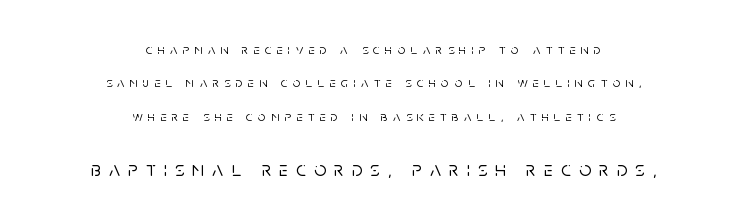
Q: Is the text italic (slanted)? A: No, it is upright.
Q: Is the text underlined? A: No.
Q: How is the paragraph aligned? A: Centered.
Q: Is the spacing between letters normal or unusually wide? A: Unusually wide.
Q: Is the spacing between lines tight, normal or loose? A: Loose.
Q: Which block of text is set in a larger size, the first (top) or the second (bottom)? A: The second (bottom) one.
